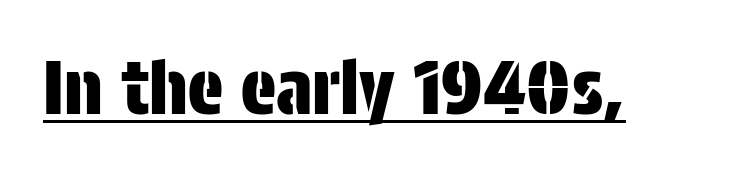
Q: Is the text italic (slanted)? A: No, it is upright.
Q: Is the typeface a serif or a sans-serif typeface? A: Sans-serif.
Q: Is the text underlined? A: Yes.
Q: Is the spacing between letters normal or unusually wide? A: Normal.
Q: Width (condensed, normal, or wide)? A: Condensed.
Q: Stroke contrast? A: Low.
Q: x-height? A: Large.
Q: Monospaced? A: No.
